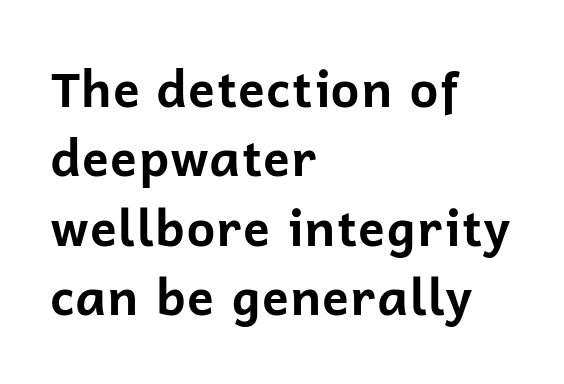
The image shows 50 px bold sans-serif type, upright; set left-aligned, normal line spacing (1.39x), normal letter spacing, not underlined; low stroke contrast and a medium x-height.
